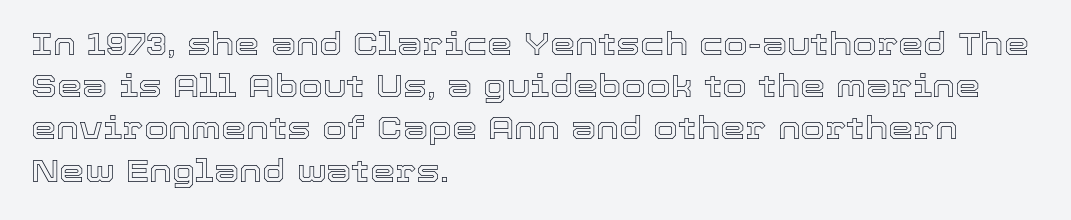
The image shows 32 px text type, upright; set left-aligned, normal line spacing (1.32x), normal letter spacing, not underlined; a medium x-height.
